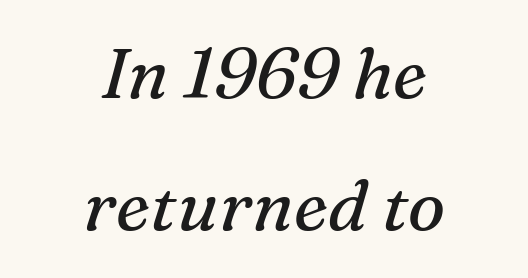
Q: Is the text bold? A: No.
Q: Is the text italic (slanted)? A: Yes, it leans right by about 16 degrees.
Q: Is the typeface a serif or a sans-serif typeface? A: Serif.
Q: Is the text underlined? A: No.
Q: How is the paragraph aligned? A: Centered.
Q: Is the spacing between letters normal or unusually wide? A: Normal.
Q: Width (condensed, normal, or wide)? A: Normal.
Q: Stroke contrast? A: Medium.
Q: x-height? A: Medium.
Q: Monospaced? A: No.
